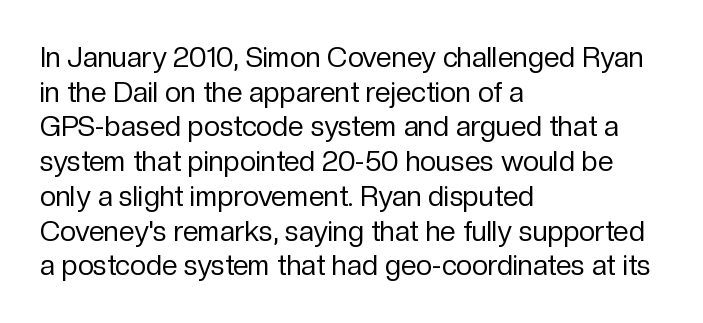
Weight: in the light-to-regular range. The designer went with a sans here, leaving each stem footless. Descenders are the only things crossing below the line. Line starts are locked; line ends wander.
